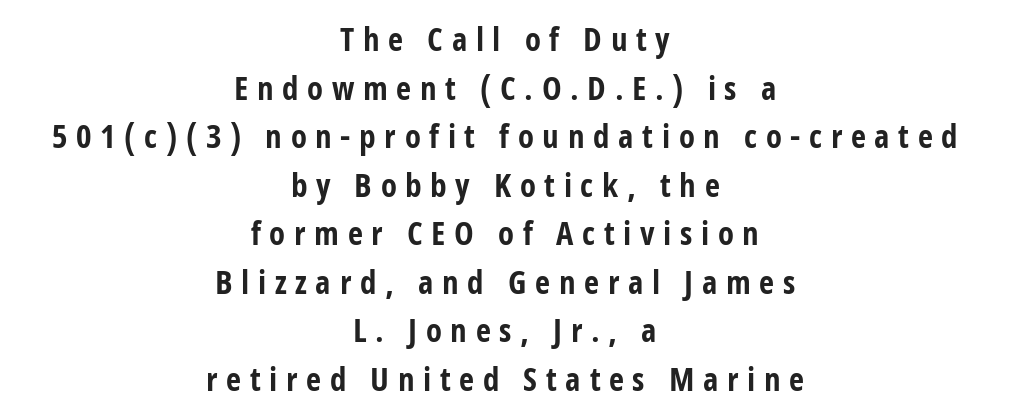
{"serif": "no", "italic": "no", "bold": "yes", "weight": "bold", "width": "condensed", "stroke_contrast": "low", "x_height": "medium", "monospaced": "no", "underline": "no", "align": "center", "line_spacing": "normal", "line_spacing_ratio": 1.47, "letter_spacing": "wide", "letter_spacing_em": 0.26, "glyph_px": 33}
